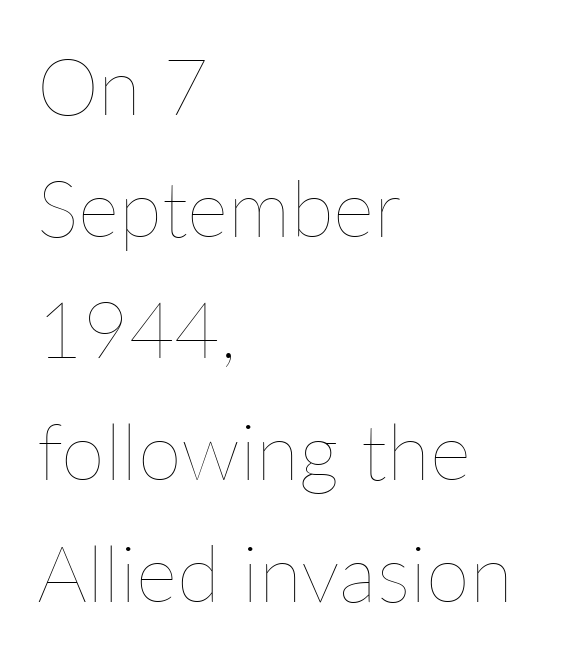
Q: Is the text bold? A: No.
Q: Is the text italic (slanted)? A: No, it is upright.
Q: Is the text underlined? A: No.
Q: How is the paragraph aligned? A: Left-aligned.
Q: Is the spacing between letters normal or unusually wide? A: Normal.
Q: Is the spacing between lines tight, normal or loose? A: Normal.
Q: Width (condensed, normal, or wide)? A: Normal.
Q: Stroke contrast? A: Low.
Q: x-height? A: Medium.
Q: Monospaced? A: No.
